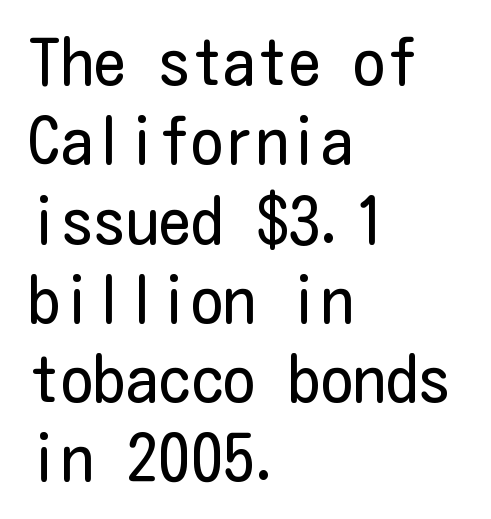
{"serif": "no", "italic": "no", "bold": "no", "weight": "regular", "width": "condensed", "stroke_contrast": "low", "x_height": "medium", "underline": "no", "align": "left", "line_spacing_ratio": 1.22, "letter_spacing": "normal", "letter_spacing_em": 0.0, "glyph_px": 65}
